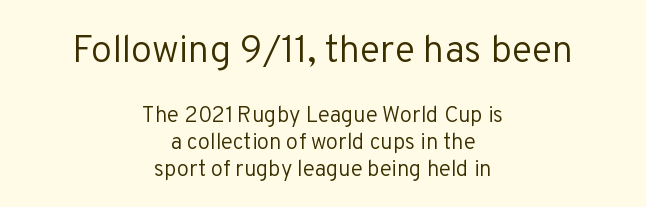
The image shows 38 px regular-weight sans-serif type, upright; set centered, line spacing 1.21x, normal letter spacing, not underlined; the first (top) block is 1.73x larger; low stroke contrast and a medium x-height.
